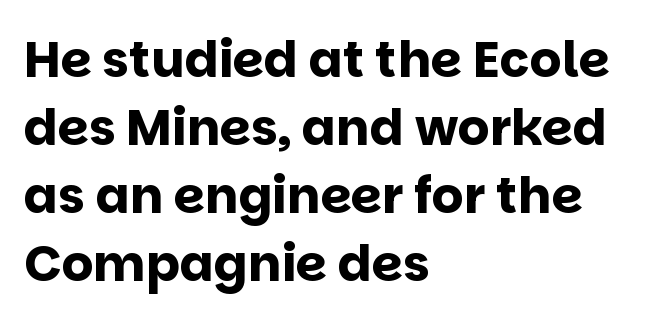
The image shows 50 px bold sans-serif type, upright; set left-aligned, normal line spacing (1.36x), normal letter spacing, not underlined; low stroke contrast and a large x-height.
